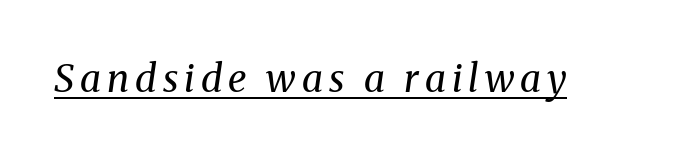
{"serif": "yes", "italic": "yes", "lean": "right", "slant_degrees": 8, "bold": "no", "weight": "regular", "width": "normal", "stroke_contrast": "medium", "x_height": "medium", "monospaced": "no", "underline": "yes", "glyph_px": 38}
